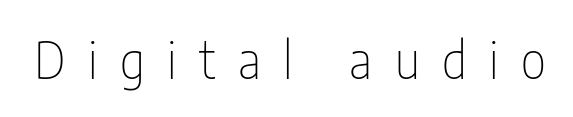
{"serif": "no", "italic": "no", "bold": "no", "weight": "thin", "width": "condensed", "stroke_contrast": "low", "x_height": "medium", "monospaced": "no", "underline": "no", "letter_spacing": "wide", "letter_spacing_em": 0.45, "glyph_px": 50}
